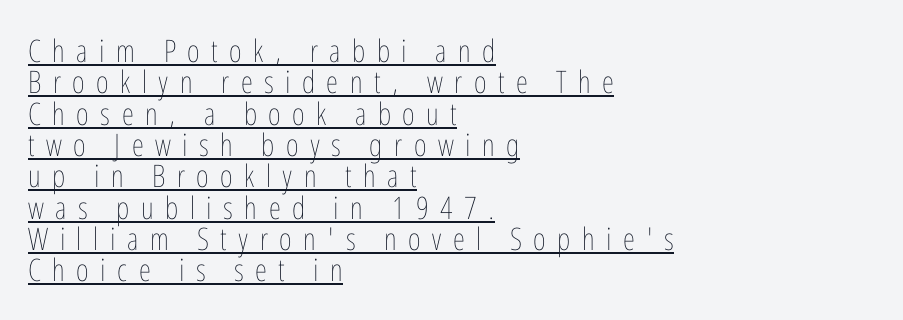
{"italic": "no", "bold": "no", "weight": "thin", "width": "condensed", "stroke_contrast": "low", "x_height": "medium", "monospaced": "no", "underline": "yes", "align": "left", "line_spacing": "tight", "line_spacing_ratio": 1.01, "letter_spacing": "wide", "letter_spacing_em": 0.37, "glyph_px": 31}
